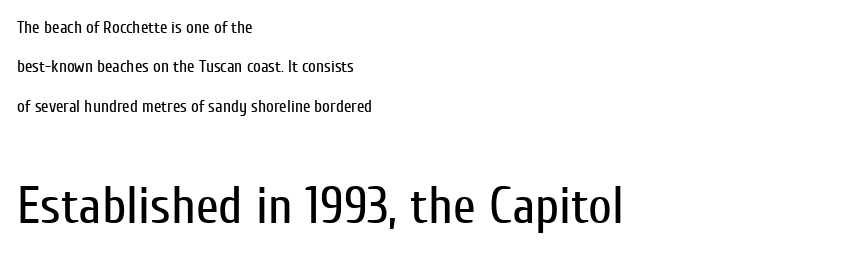
The image shows 52 px regular-weight, condensed sans-serif type, upright; set left-aligned, loose line spacing (2.31x), normal letter spacing, not underlined; the second (bottom) block is 3.06x larger; low stroke contrast and a medium x-height.
